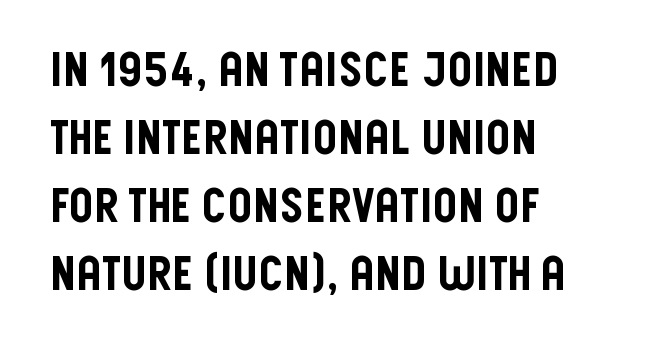
{"serif": "no", "italic": "no", "width": "condensed", "stroke_contrast": "low", "x_height": "large", "monospaced": "no", "underline": "no", "align": "left", "line_spacing": "normal", "line_spacing_ratio": 1.42, "letter_spacing": "normal", "letter_spacing_em": 0.0, "glyph_px": 48}
